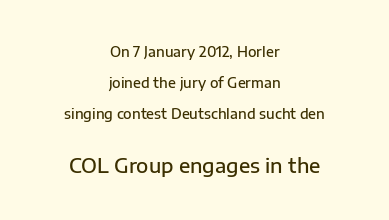
The image shows 20 px text type, upright; set centered, loose line spacing (2.23x), normal letter spacing, not underlined; the second (bottom) block is 1.43x larger.
